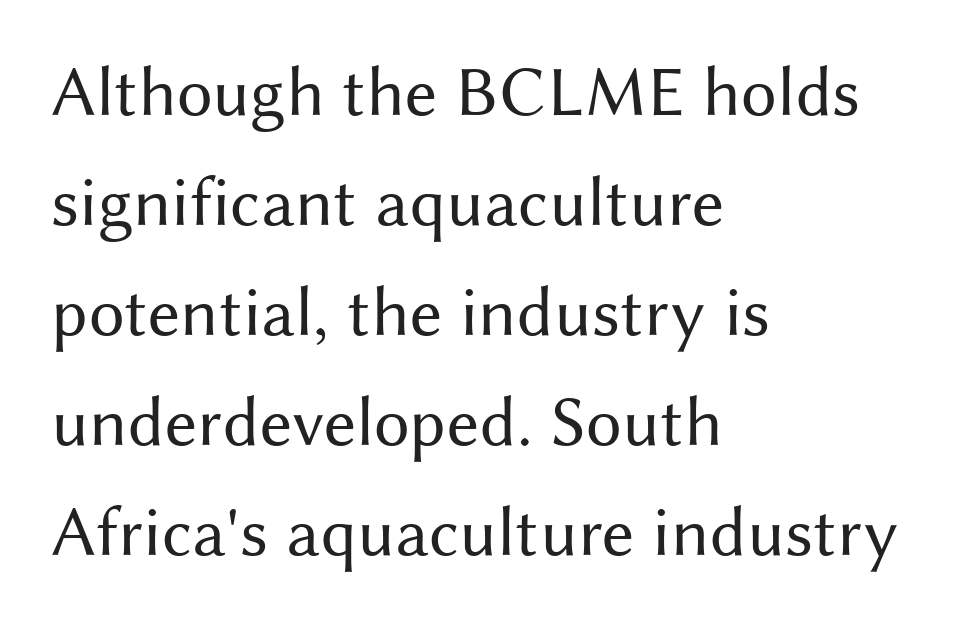
This sample has the flowing, uneven cadence of proportional lettering. The passage shown is not bold in any degree. Caption: multi-line text, flush left, ragged right. Are there feet on the stems? There aren't — it's a sans. Every stem runs plumb, perpendicular to the baseline.
